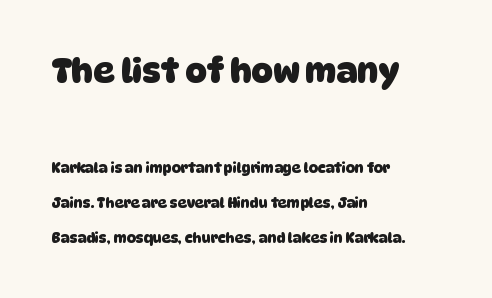
{"serif": "no", "bold": "yes", "weight": "heavy", "width": "normal", "stroke_contrast": "low", "x_height": "large", "monospaced": "no", "underline": "no", "align": "left", "line_spacing": "loose", "line_spacing_ratio": 2.48, "letter_spacing": "normal", "letter_spacing_em": 0.0, "larger_block": "first", "size_ratio": 2.36, "glyph_px": 33}
